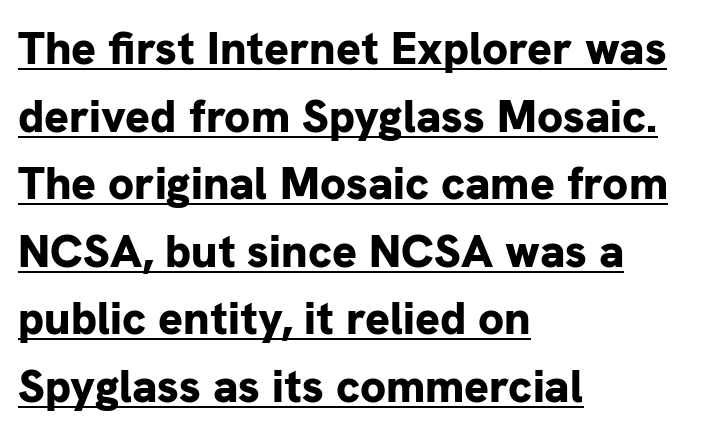
This block has exactly the height ordinary leading produces. Leftover space on each line is placed entirely after the last word. Every word sits above its own underline. Do the characters align in a grid? No, the font is proportional.
